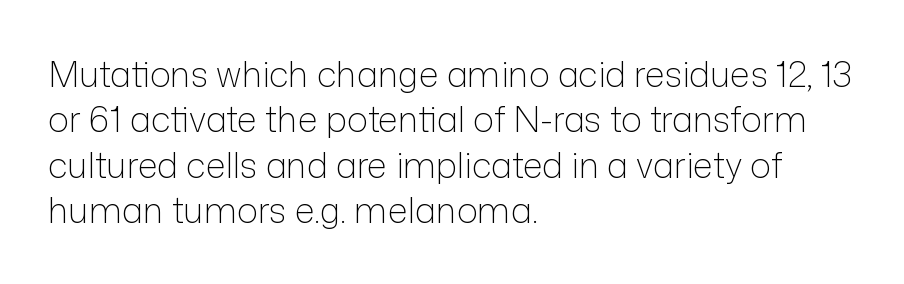
The cut favours lightness, reaching ordinary text weight at its darkest. The type is set solid horizontally, with unmodified tracking. You can tell from the bare stems that sans-serif type was used. Beneath every word, the page is bare. The letters advance in unequal steps, a hallmark of proportional type. Quick note: interline space is typical.
